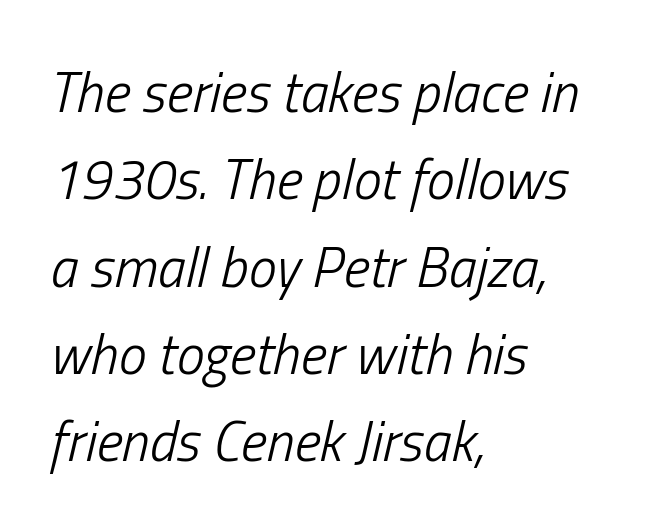
The image shows 56 px light, condensed type, italic (leaning right); set left-aligned, normal line spacing (1.56x), normal letter spacing, not underlined; low stroke contrast and a medium x-height.
